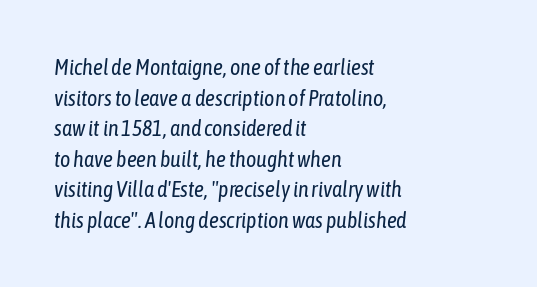
{"italic": "yes", "lean": "right", "slant_degrees": 6, "bold": "no", "underline": "no", "align": "left", "line_spacing": "normal", "line_spacing_ratio": 1.39, "letter_spacing": "normal", "letter_spacing_em": 0.0, "glyph_px": 22}
